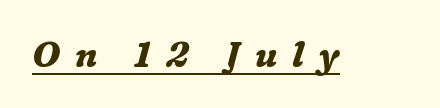
The image shows 35 px bold serif type, italic (leaning right); set unusually wide letter spacing (+0.43 em), underlined; medium stroke contrast and a medium x-height.
